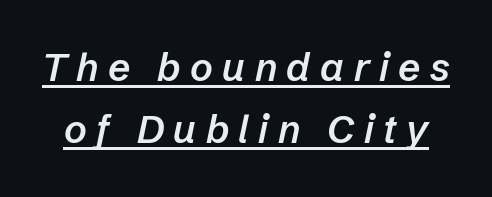
Designer's note — italics engaged. Someone cranked the tracking dial way up on this one. Typesetter's note: demi weight, one step under bold. Honestly, the row spacing looks completely unremarkable. Emphasis is given by a line drawn under the lettering. These lines are rendered in a variable-pitch font.
